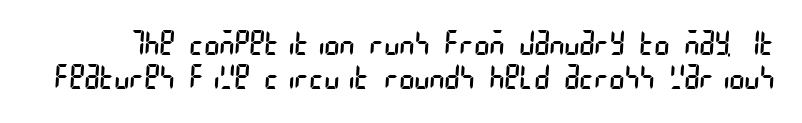
Summary of vertical rhythm: compact, with narrow interline spacing. This rendering features lettering with no underline. Caption: standard tracking, unaltered. The font family rendered here belongs to the sans-serif group.
